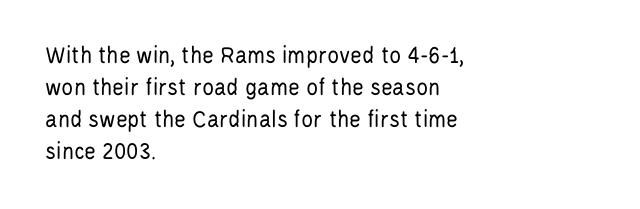
Glance below the letters and you will spot only blank space. The weight tops out at a normal text grade. Teacher's note: observe the even left margin — that is flush-left alignment. Interline gaps are of average width in this sample. In terms of posture, this sample is upright.
